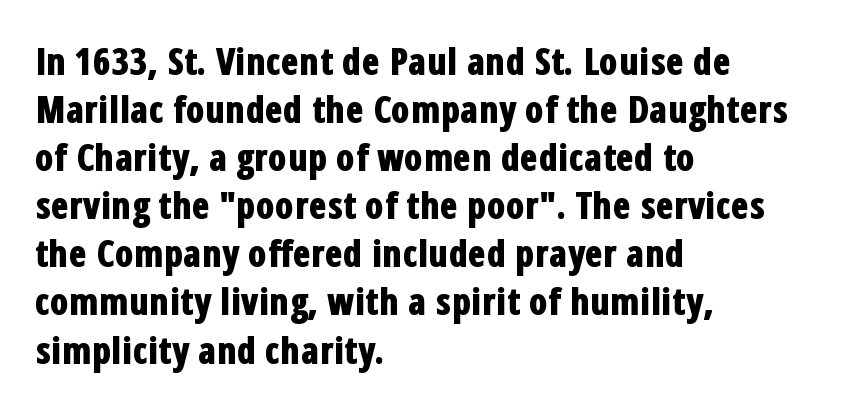
Q: Is the text bold? A: Yes.
Q: Is the text italic (slanted)? A: No, it is upright.
Q: Is the typeface a serif or a sans-serif typeface? A: Sans-serif.
Q: Is the text underlined? A: No.
Q: How is the paragraph aligned? A: Left-aligned.
Q: Is the spacing between letters normal or unusually wide? A: Normal.
Q: Is the spacing between lines tight, normal or loose? A: Normal.
Q: Width (condensed, normal, or wide)? A: Condensed.
Q: Stroke contrast? A: Low.
Q: x-height? A: Medium.
Q: Monospaced? A: No.
